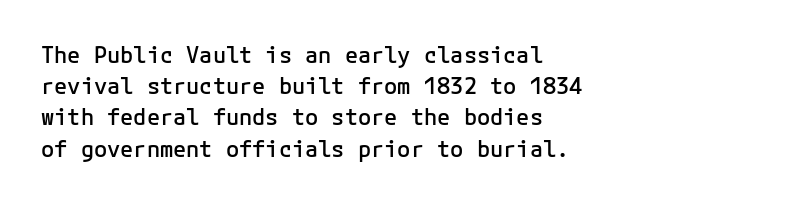
Q: Is the text bold? A: Semi-bold.
Q: Is the text italic (slanted)? A: No, it is upright.
Q: Is the text underlined? A: No.
Q: How is the paragraph aligned? A: Left-aligned.
Q: Is the spacing between letters normal or unusually wide? A: Normal.
Q: Is the spacing between lines tight, normal or loose? A: Normal.
